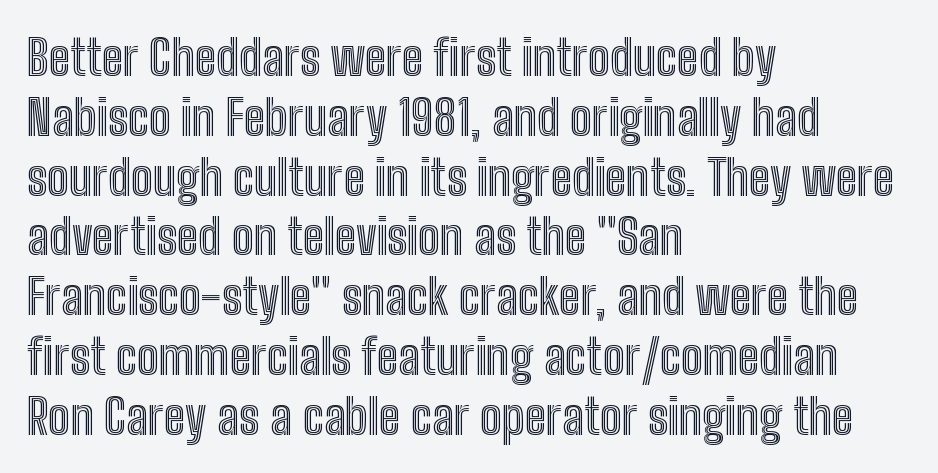
The image shows 49 px condensed type, upright; set left-aligned, line spacing 1.22x, normal letter spacing, not underlined; a medium x-height.
